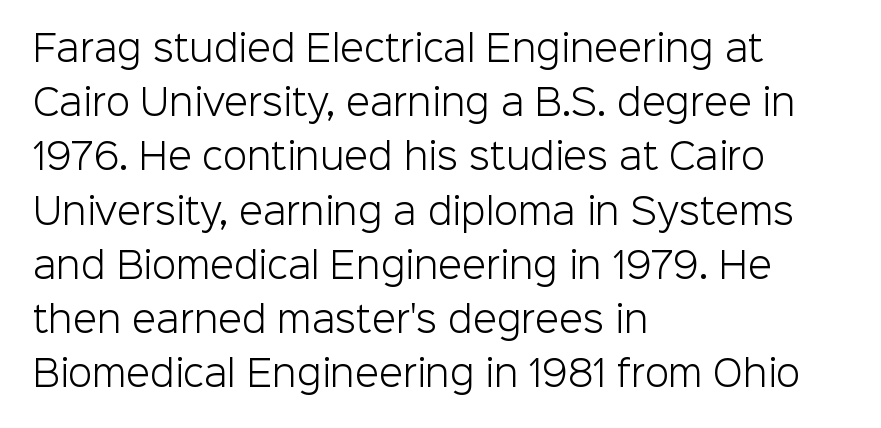
Q: Is the text bold? A: No.
Q: Is the text italic (slanted)? A: No, it is upright.
Q: Is the typeface a serif or a sans-serif typeface? A: Sans-serif.
Q: Is the text underlined? A: No.
Q: How is the paragraph aligned? A: Left-aligned.
Q: Is the spacing between letters normal or unusually wide? A: Normal.
Q: Is the spacing between lines tight, normal or loose? A: Normal.
Q: Width (condensed, normal, or wide)? A: Normal.
Q: Stroke contrast? A: Low.
Q: x-height? A: Medium.
Q: Monospaced? A: No.
